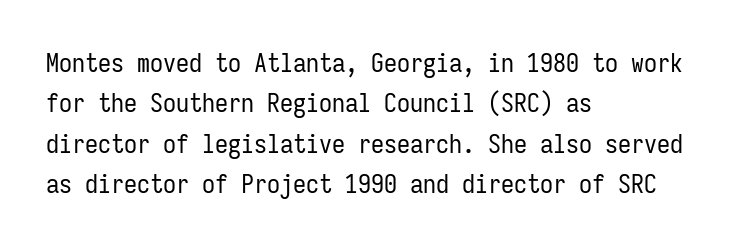
The image shows 26 px text type, upright; set left-aligned, normal line spacing (1.55x), normal letter spacing, not underlined.
